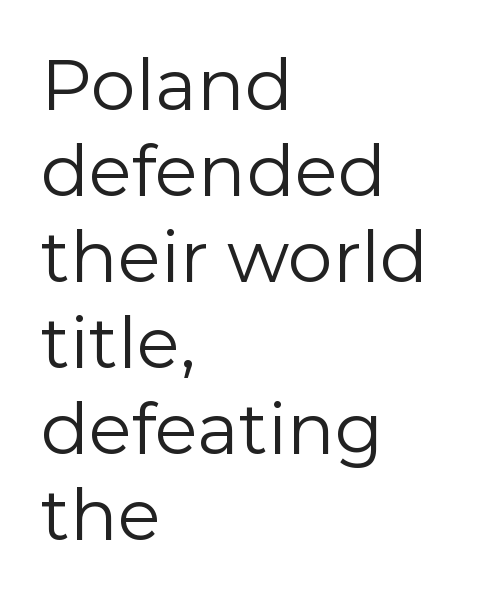
{"serif": "no", "italic": "no", "bold": "no", "weight": "regular", "width": "normal", "x_height": "medium", "monospaced": "no", "underline": "no", "align": "left", "line_spacing_ratio": 1.21, "letter_spacing": "normal", "letter_spacing_em": 0.0, "glyph_px": 71}
